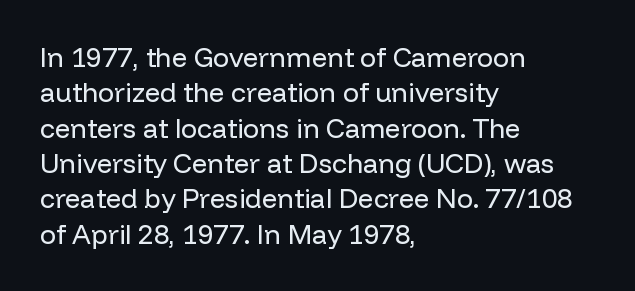
Line beginnings align vertically; line endings do not. The typography opts for an upright posture over an oblique one. Baseline-to-baseline distance is the conventional proportion of letter height. The characters are drawn with everyday or finer stroke widths. Here the glyphs are tracked normally, forming tight word shapes.
